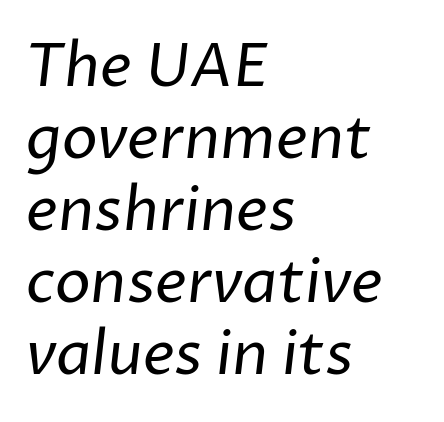
Nothing heavy about these letters — not bold at all. Spacing verdict: proportional, widths tailored to each character. There is no visible air inserted between adjacent glyphs. Is this a sans? Yes — the strokes have no serifs.
